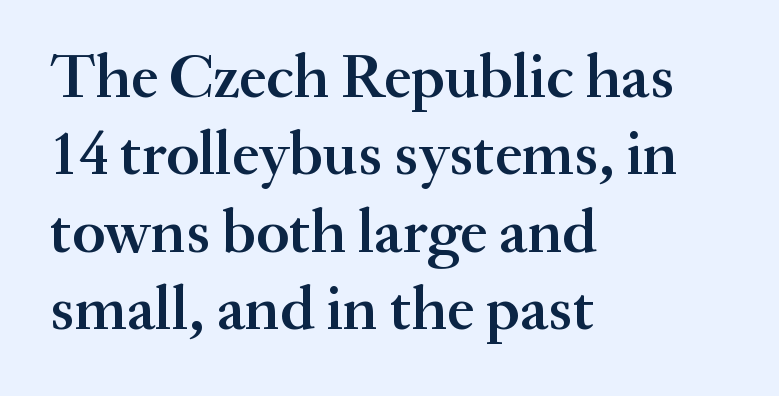
Q: Is the text bold? A: Semi-bold.
Q: Is the text italic (slanted)? A: No, it is upright.
Q: Is the typeface a serif or a sans-serif typeface? A: Serif.
Q: Is the text underlined? A: No.
Q: How is the paragraph aligned? A: Left-aligned.
Q: Is the spacing between letters normal or unusually wide? A: Normal.
Q: Is the spacing between lines tight, normal or loose? A: Normal.
Q: Width (condensed, normal, or wide)? A: Normal.
Q: Stroke contrast? A: Medium.
Q: x-height? A: Small.
Q: Monospaced? A: No.
